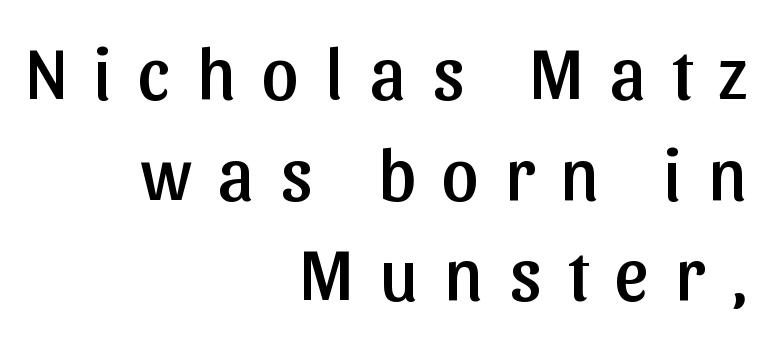
Does the lettering tilt? It doesn't — this is upright. Does the type have serifs? No, each stem ends abruptly. The passage shown is typed in a proportional face where columns would drift. In CSS terms this would be text-align: right.
